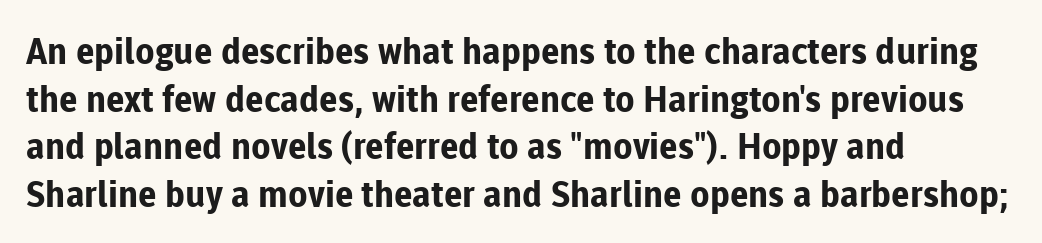
Does extra space separate the letters? No, they use regular spacing. One glance says typical: line gaps are just what's usual. A roman cut, with each character standing at attention. Look at the stroke-to-counter ratio: heavy, a bold. You could not count columns in this text — the font is proportionally spaced. A classic flush-left, rag-right setting is used for this passage.
